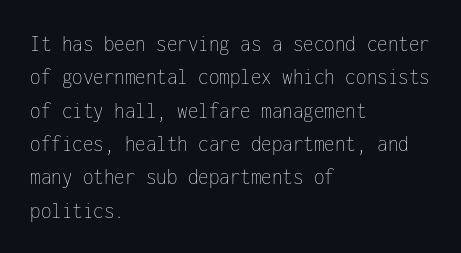
{"italic": "no", "bold": "no", "underline": "no", "align": "left", "line_spacing": "normal", "line_spacing_ratio": 1.39, "letter_spacing": "normal", "letter_spacing_em": 0.0, "glyph_px": 24}
